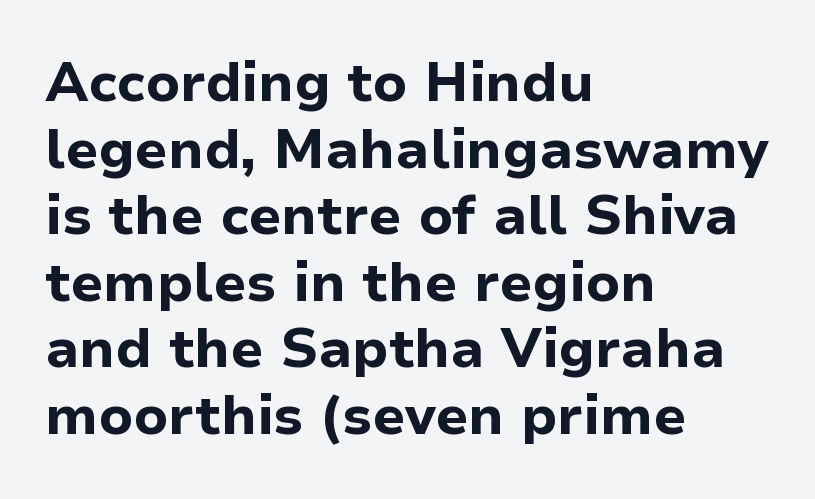
The image shows 55 px bold sans-serif type, upright; set left-aligned, line spacing 1.21x, normal letter spacing, not underlined; low stroke contrast and a medium x-height.
